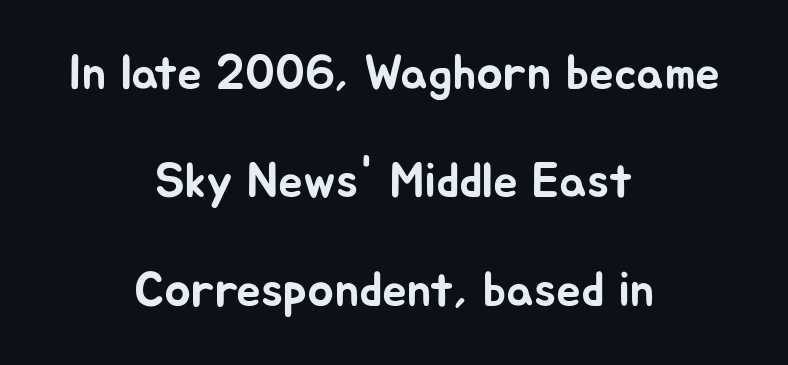
Caption: standard tracking, unaltered. The paragraph has two soft edges and a firm central axis. The glyphs are unaccompanied by any horizontal stroke below them. Every character sits straight up, as roman type does. The passage shown is typeset with a sans-serif family.
